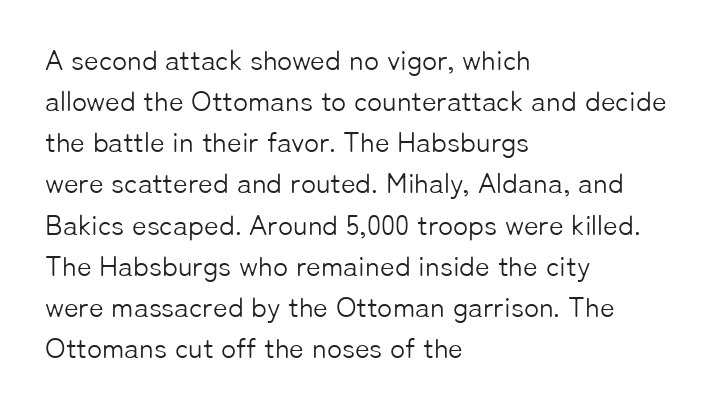
Q: Is the text bold? A: No.
Q: Is the text italic (slanted)? A: No, it is upright.
Q: Is the typeface a serif or a sans-serif typeface? A: Sans-serif.
Q: Is the text underlined? A: No.
Q: How is the paragraph aligned? A: Left-aligned.
Q: Is the spacing between letters normal or unusually wide? A: Normal.
Q: Is the spacing between lines tight, normal or loose? A: Normal.
Q: Width (condensed, normal, or wide)? A: Normal.
Q: Stroke contrast? A: Low.
Q: x-height? A: Medium.
Q: Monospaced? A: No.
